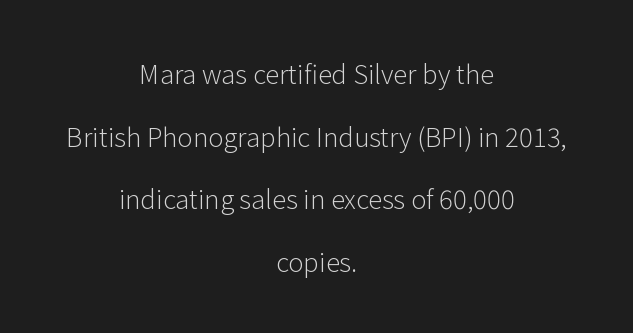
Q: Is the text bold? A: No.
Q: Is the text italic (slanted)? A: No, it is upright.
Q: Is the text underlined? A: No.
Q: How is the paragraph aligned? A: Centered.
Q: Is the spacing between letters normal or unusually wide? A: Normal.
Q: Is the spacing between lines tight, normal or loose? A: Loose.
